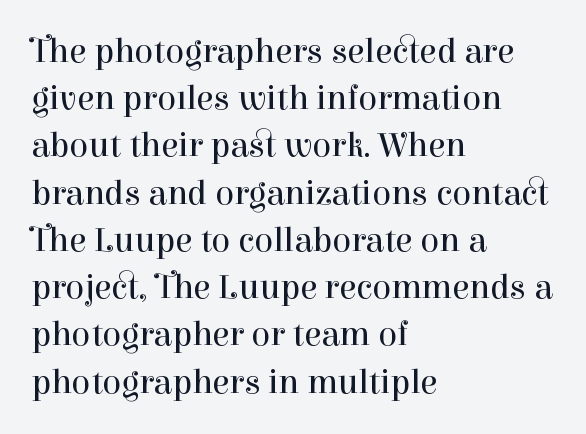
Q: Is the text bold? A: No.
Q: Is the text italic (slanted)? A: No, it is upright.
Q: Is the typeface a serif or a sans-serif typeface? A: Serif.
Q: Is the text underlined? A: No.
Q: How is the paragraph aligned? A: Left-aligned.
Q: Is the spacing between letters normal or unusually wide? A: Normal.
Q: Is the spacing between lines tight, normal or loose? A: Normal.
Q: Width (condensed, normal, or wide)? A: Normal.
Q: Stroke contrast? A: High.
Q: x-height? A: Medium.
Q: Monospaced? A: No.
